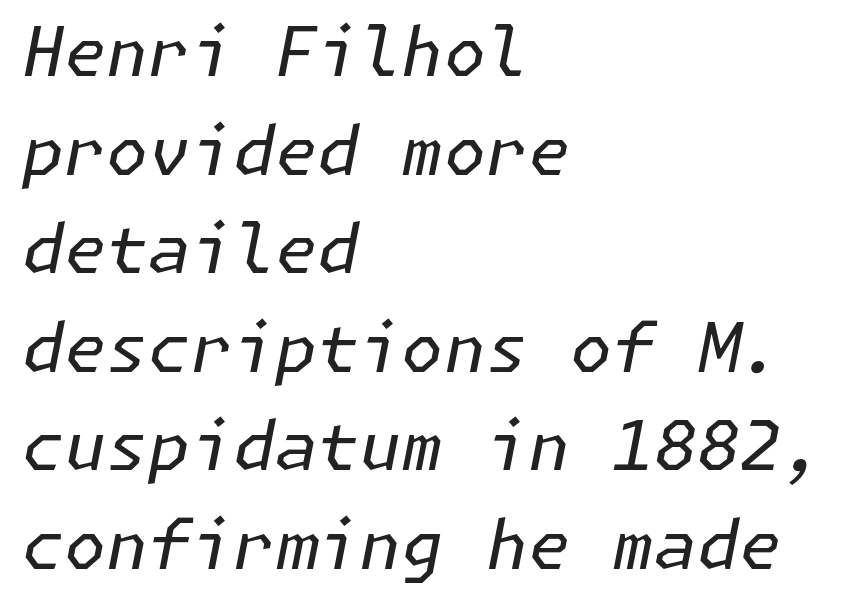
Q: Is the text bold? A: No.
Q: Is the text italic (slanted)? A: Yes, it leans right by about 11 degrees.
Q: Is the text underlined? A: No.
Q: How is the paragraph aligned? A: Left-aligned.
Q: Is the spacing between letters normal or unusually wide? A: Normal.
Q: Is the spacing between lines tight, normal or loose? A: Normal.
Q: Width (condensed, normal, or wide)? A: Normal.
Q: Stroke contrast? A: Low.
Q: x-height? A: Medium.
